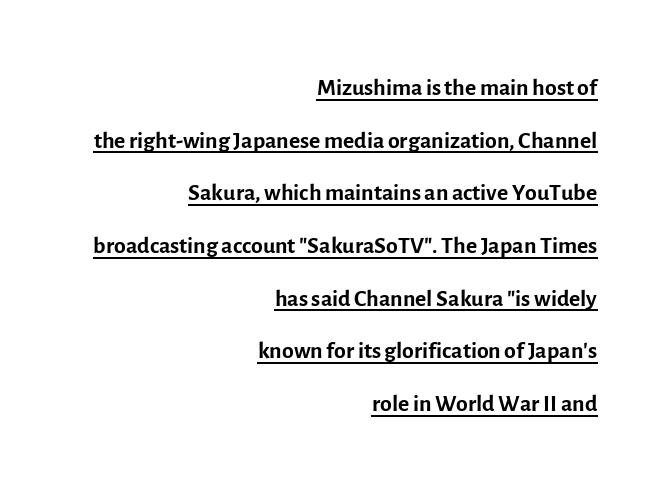
Q: Is the text bold? A: No.
Q: Is the text italic (slanted)? A: No, it is upright.
Q: Is the typeface a serif or a sans-serif typeface? A: Sans-serif.
Q: Is the text underlined? A: Yes.
Q: How is the paragraph aligned? A: Right-aligned.
Q: Is the spacing between letters normal or unusually wide? A: Normal.
Q: Is the spacing between lines tight, normal or loose? A: Normal.
Q: Width (condensed, normal, or wide)? A: Normal.
Q: x-height? A: Medium.
Q: Monospaced? A: No.
